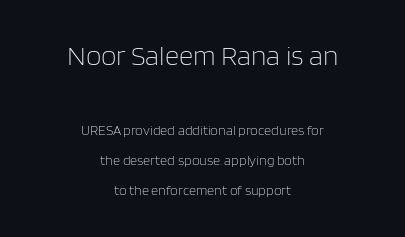
The image shows 28 px light sans-serif type, upright; set centered, loose line spacing (2.15x), normal letter spacing, not underlined; the first (top) block is 2.0x larger; low stroke contrast and a large x-height.
